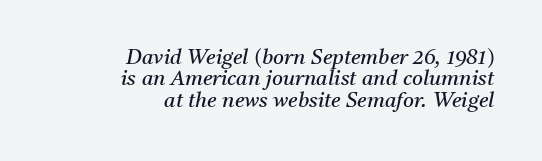
{"italic": "yes", "lean": "right", "slant_degrees": 11, "bold": "no", "underline": "no", "align": "right", "line_spacing": "tight", "line_spacing_ratio": 1.02, "letter_spacing": "normal", "letter_spacing_em": 0.0, "glyph_px": 21}
